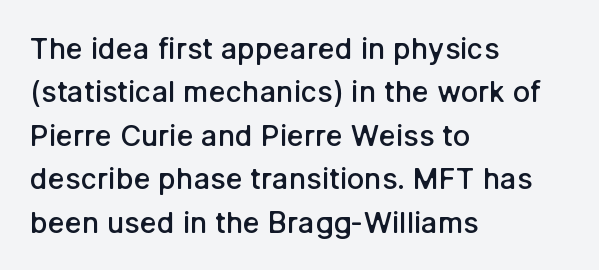
Q: Is the text bold? A: Semi-bold.
Q: Is the text italic (slanted)? A: No, it is upright.
Q: Is the typeface a serif or a sans-serif typeface? A: Sans-serif.
Q: Is the text underlined? A: No.
Q: How is the paragraph aligned? A: Left-aligned.
Q: Is the spacing between letters normal or unusually wide? A: Normal.
Q: Is the spacing between lines tight, normal or loose? A: Normal.
Q: Width (condensed, normal, or wide)? A: Normal.
Q: Stroke contrast? A: Low.
Q: x-height? A: Medium.
Q: Monospaced? A: No.
